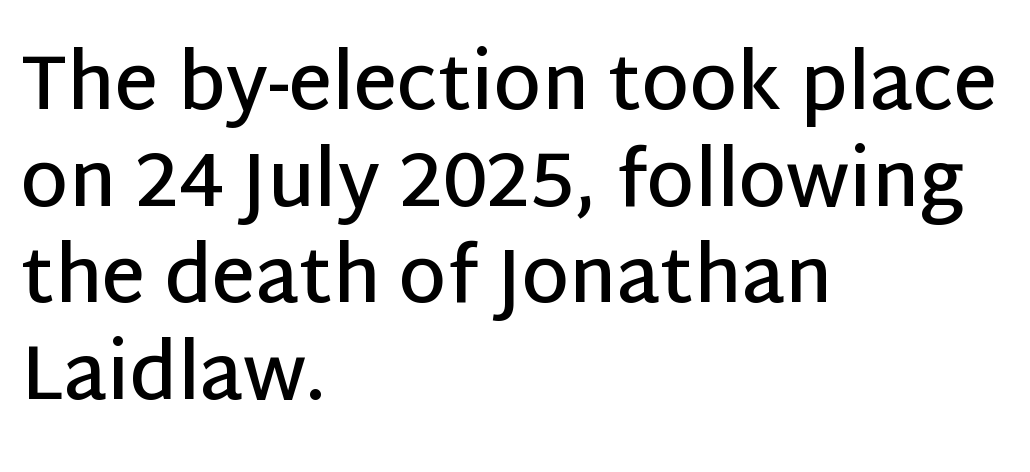
Q: Is the text bold? A: Semi-bold.
Q: Is the text italic (slanted)? A: No, it is upright.
Q: Is the typeface a serif or a sans-serif typeface? A: Sans-serif.
Q: Is the text underlined? A: No.
Q: How is the paragraph aligned? A: Left-aligned.
Q: Is the spacing between letters normal or unusually wide? A: Normal.
Q: Is the spacing between lines tight, normal or loose? A: Normal.
Q: Width (condensed, normal, or wide)? A: Normal.
Q: Stroke contrast? A: Low.
Q: x-height? A: Large.
Q: Monospaced? A: No.
